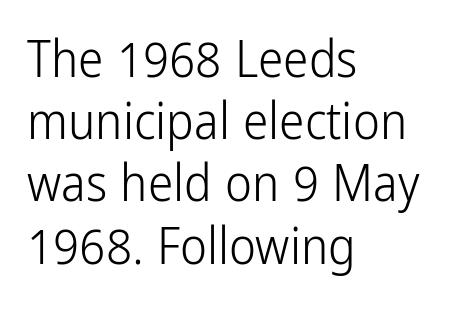
Ink coverage per letter is moderate at most. Every stem runs plumb, perpendicular to the baseline. A typesetter would call this proportional, since set widths differ per character. Only glyphs here, with clear space below each row.
